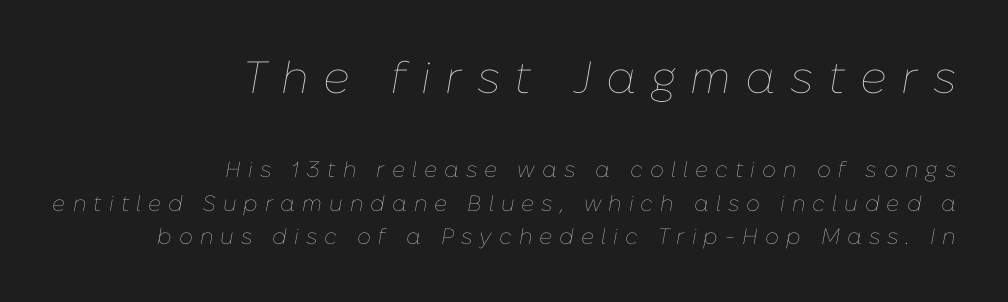
{"italic": "yes", "lean": "right", "slant_degrees": 10, "bold": "no", "weight": "thin", "width": "normal", "stroke_contrast": "low", "x_height": "medium", "monospaced": "no", "underline": "no", "align": "right", "line_spacing": "normal", "line_spacing_ratio": 1.53, "letter_spacing": "wide", "letter_spacing_em": 0.32, "larger_block": "first", "size_ratio": 2.05, "glyph_px": 45}
